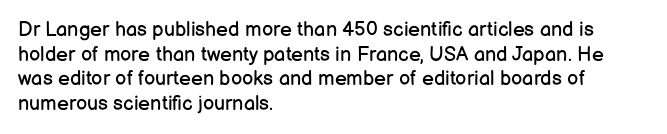
Casual observation: everything's shoved over to the left. This is not heavy type; no bold has been used. Italic? Not at all — the glyphs are vertical. The space beneath each line is pristine and unruled. No extra tracking has been applied to these lines.
